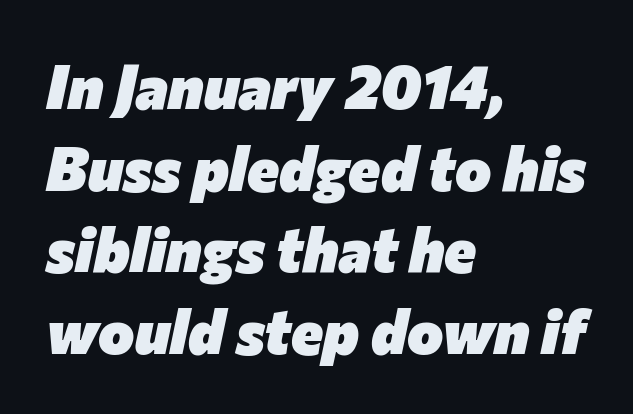
{"italic": "yes", "lean": "right", "slant_degrees": 12, "bold": "yes", "weight": "heavy", "width": "normal", "stroke_contrast": "low", "x_height": "medium", "monospaced": "no", "underline": "no", "align": "left", "line_spacing": "normal", "line_spacing_ratio": 1.34, "letter_spacing": "normal", "letter_spacing_em": 0.0, "glyph_px": 61}
